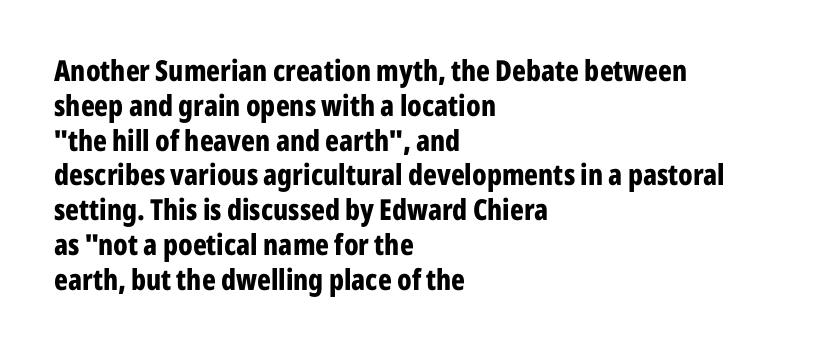
The image shows 29 px bold, condensed sans-serif type, upright; set left-aligned, line spacing 1.2x, normal letter spacing, not underlined; low stroke contrast and a medium x-height.
